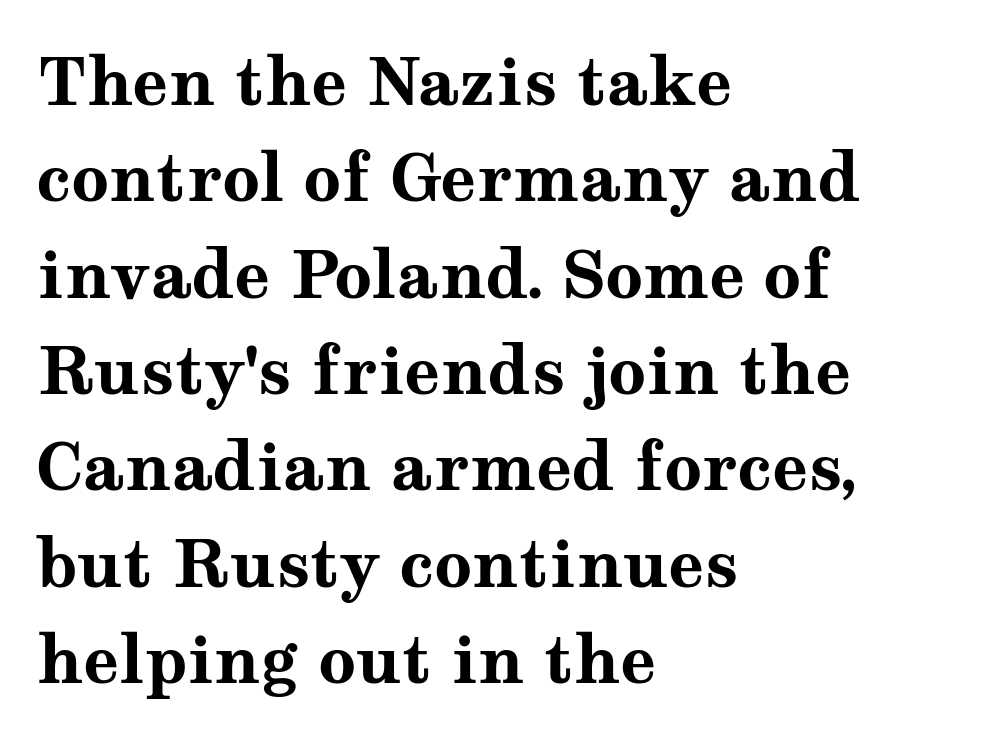
Tall strokes in this sample are plumb rather than angled. Notice how thick the strokes are: this is what a full bold looks like. This rendering features lettering with no underline. This rendering employs a face with finishing strokes, i.e., a serif. The rows are spaced the way most documents space them.
